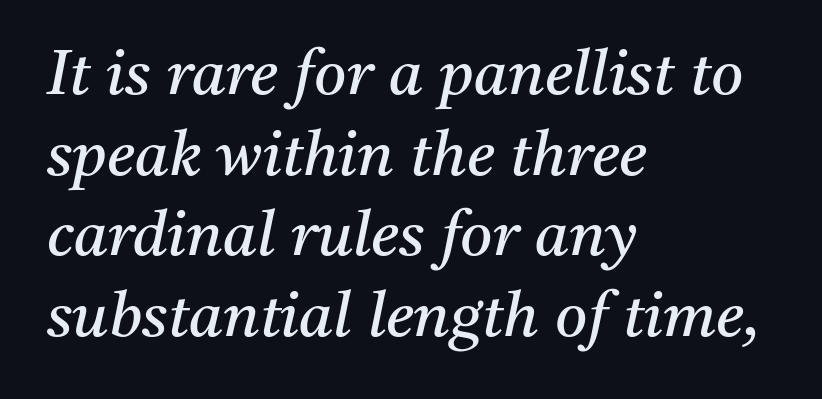
Q: Is the text bold? A: No.
Q: Is the text italic (slanted)? A: Yes, it leans right by about 11 degrees.
Q: Is the typeface a serif or a sans-serif typeface? A: Serif.
Q: Is the text underlined? A: No.
Q: How is the paragraph aligned? A: Left-aligned.
Q: Is the spacing between letters normal or unusually wide? A: Normal.
Q: Is the spacing between lines tight, normal or loose? A: Normal.
Q: Width (condensed, normal, or wide)? A: Normal.
Q: Stroke contrast? A: Medium.
Q: x-height? A: Medium.
Q: Monospaced? A: No.
